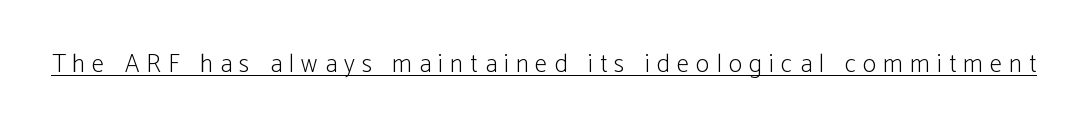
No italicization has been applied; the sample stays upright. Spacing between characters has been opened up far beyond the box default. Nothing heavy about these letters — not bold at all. You can see a thin bar hugging the bottom of the glyphs.
